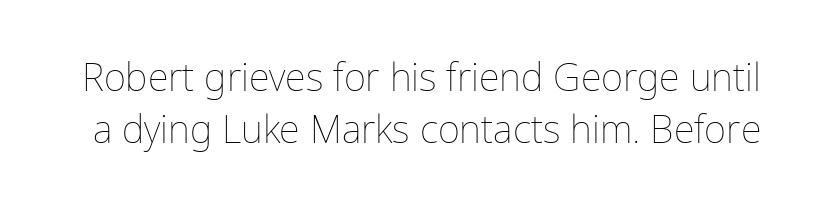
Q: Is the text bold? A: No.
Q: Is the text italic (slanted)? A: No, it is upright.
Q: Is the text underlined? A: No.
Q: Is the spacing between letters normal or unusually wide? A: Normal.
Q: Is the spacing between lines tight, normal or loose? A: Normal.
Q: Width (condensed, normal, or wide)? A: Normal.
Q: Stroke contrast? A: Low.
Q: x-height? A: Medium.
Q: Monospaced? A: No.
